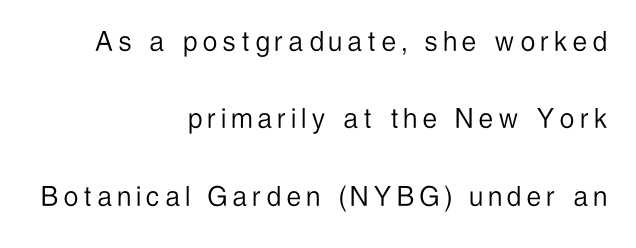
The image shows 32 px light, condensed sans-serif type, upright; set right-aligned, loose line spacing (2.42x), not underlined; low stroke contrast and a medium x-height.
